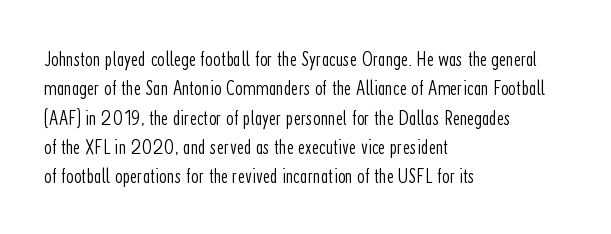
{"italic": "no", "bold": "no", "underline": "no", "align": "left", "line_spacing": "normal", "line_spacing_ratio": 1.33, "letter_spacing": "normal", "letter_spacing_em": 0.0, "glyph_px": 22}
